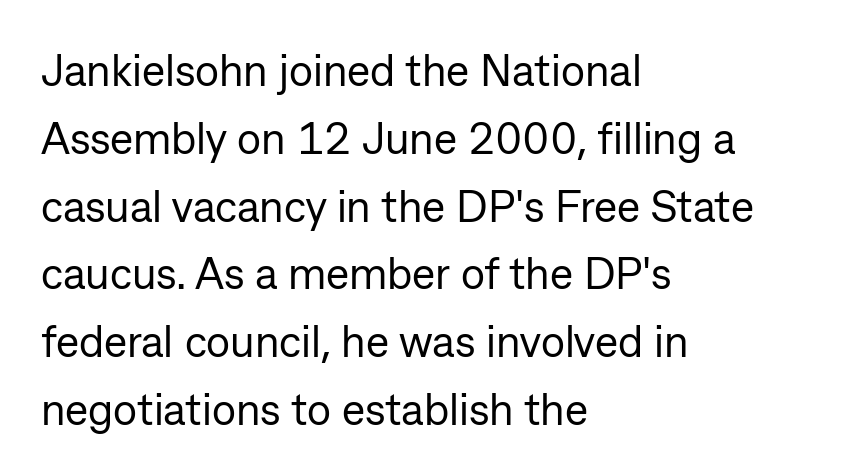
Q: Is the text bold? A: No.
Q: Is the text italic (slanted)? A: No, it is upright.
Q: Is the typeface a serif or a sans-serif typeface? A: Sans-serif.
Q: Is the text underlined? A: No.
Q: How is the paragraph aligned? A: Left-aligned.
Q: Is the spacing between letters normal or unusually wide? A: Normal.
Q: Is the spacing between lines tight, normal or loose? A: Normal.
Q: Width (condensed, normal, or wide)? A: Normal.
Q: Stroke contrast? A: Low.
Q: x-height? A: Medium.
Q: Monospaced? A: No.
